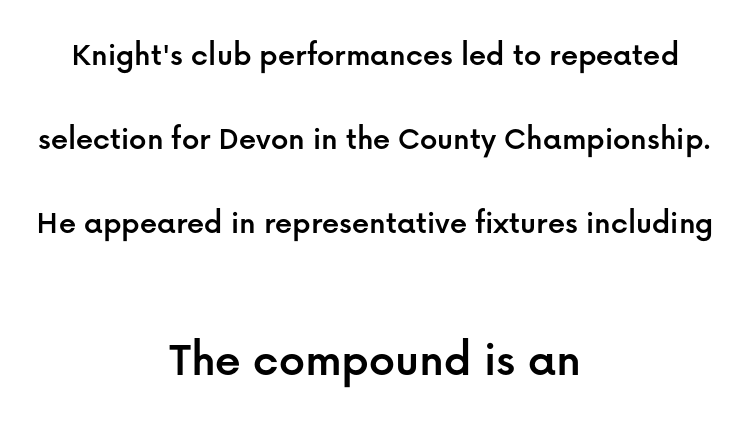
The image shows 51 px sans-serif type, upright; set centered, loose line spacing (2.47x), normal letter spacing, not underlined; the second (bottom) block is 1.5x larger; low stroke contrast and a medium x-height.
